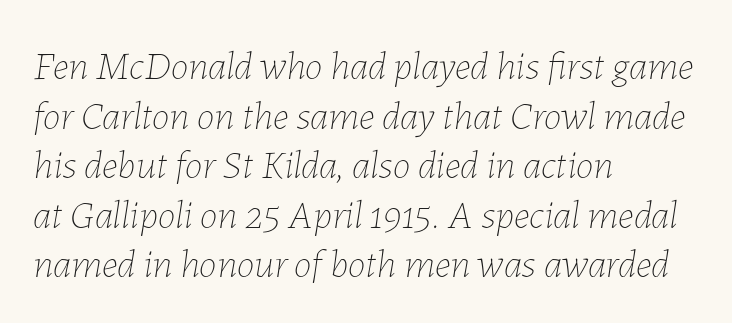
{"italic": "yes", "lean": "right", "slant_degrees": 7, "bold": "no", "weight": "thin", "width": "normal", "stroke_contrast": "low", "x_height": "medium", "monospaced": "no", "underline": "no", "align": "left", "line_spacing_ratio": 1.24, "letter_spacing": "normal", "letter_spacing_em": 0.0, "glyph_px": 40}
